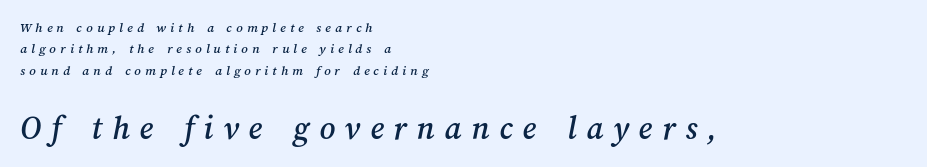
Q: Is the text underlined? A: No.
Q: How is the paragraph aligned? A: Left-aligned.
Q: Is the spacing between letters normal or unusually wide? A: Unusually wide.
Q: Is the spacing between lines tight, normal or loose? A: Normal.
Q: Which block of text is set in a larger size, the first (top) or the second (bottom)? A: The second (bottom) one.
Q: Width (condensed, normal, or wide)? A: Normal.
Q: Stroke contrast? A: Medium.
Q: x-height? A: Medium.
Q: Monospaced? A: No.
